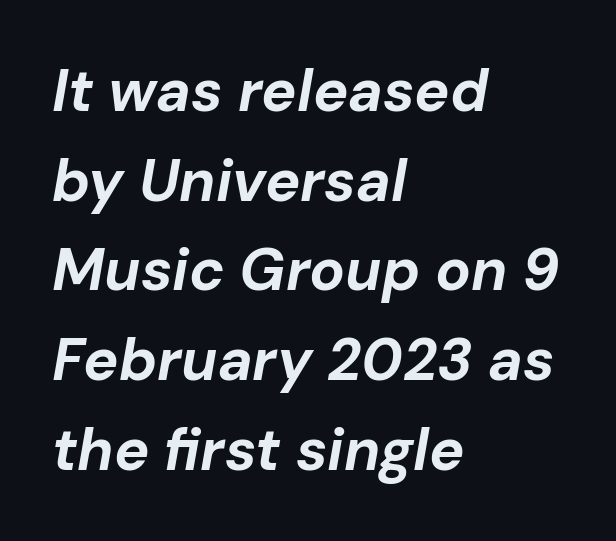
The image shows 59 px bold type, italic (leaning right); set left-aligned, normal line spacing (1.52x), normal letter spacing, not underlined; low stroke contrast and a medium x-height.
